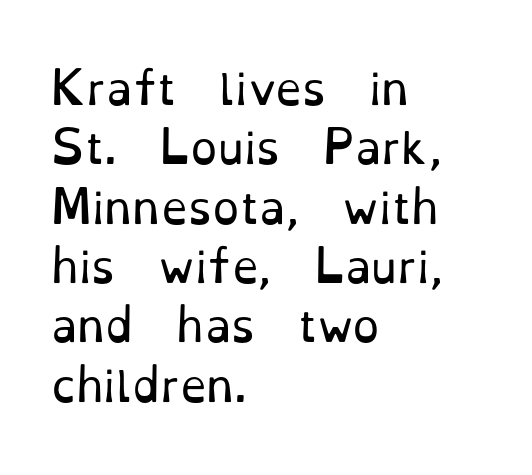
Q: Is the text bold? A: No.
Q: Is the text italic (slanted)? A: No, it is upright.
Q: Is the typeface a serif or a sans-serif typeface? A: Sans-serif.
Q: Is the text underlined? A: No.
Q: How is the paragraph aligned? A: Left-aligned.
Q: Is the spacing between letters normal or unusually wide? A: Normal.
Q: Is the spacing between lines tight, normal or loose? A: Normal.
Q: Width (condensed, normal, or wide)? A: Normal.
Q: Stroke contrast? A: Low.
Q: x-height? A: Small.
Q: Monospaced? A: No.
